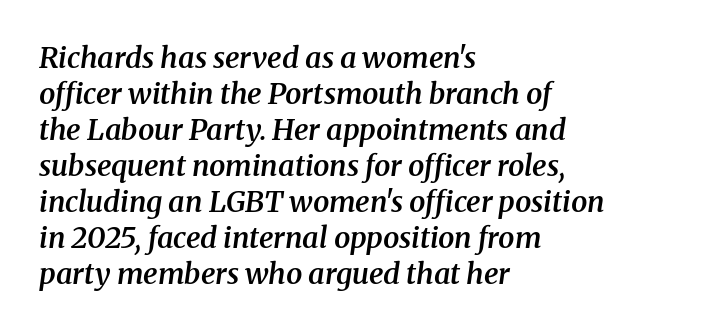
{"serif": "yes", "italic": "yes", "lean": "right", "slant_degrees": 8, "bold": "semi", "weight": "semibold", "width": "normal", "stroke_contrast": "medium", "x_height": "medium", "monospaced": "no", "underline": "no", "align": "left", "line_spacing_ratio": 1.24, "letter_spacing": "normal", "letter_spacing_em": 0.0, "glyph_px": 29}
